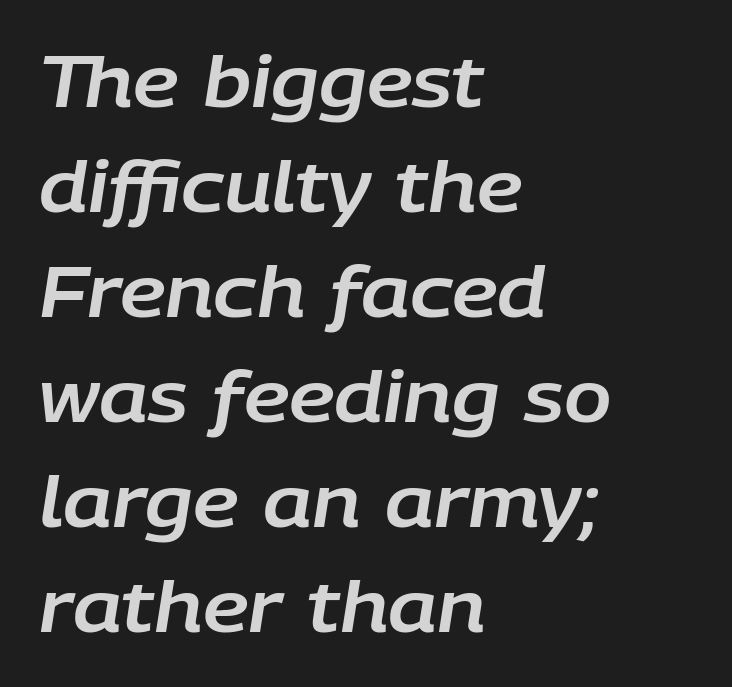
Q: Is the text italic (slanted)? A: Yes, it leans right by about 9 degrees.
Q: Is the text underlined? A: No.
Q: How is the paragraph aligned? A: Left-aligned.
Q: Is the spacing between letters normal or unusually wide? A: Normal.
Q: Is the spacing between lines tight, normal or loose? A: Normal.
Q: Width (condensed, normal, or wide)? A: Normal.
Q: Stroke contrast? A: Low.
Q: x-height? A: Large.
Q: Monospaced? A: No.
